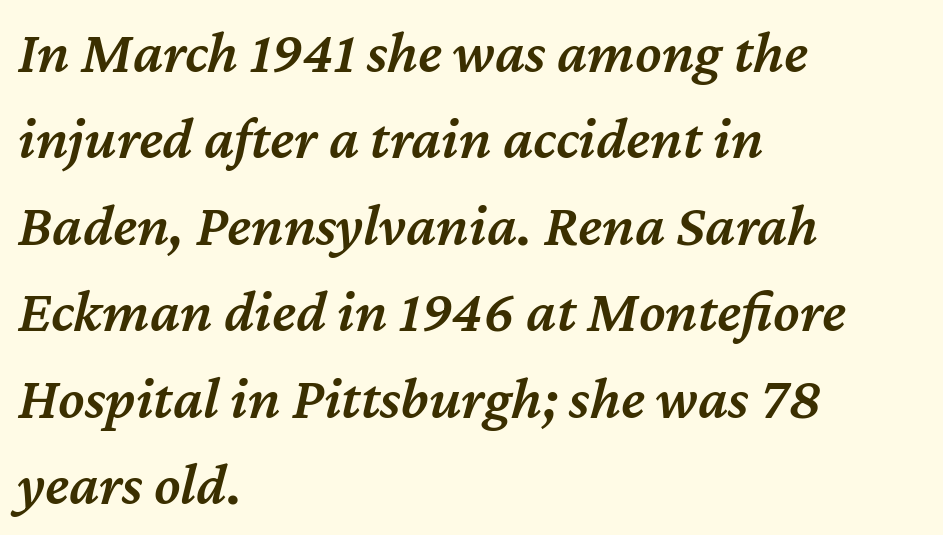
Q: Is the text bold? A: Semi-bold.
Q: Is the text italic (slanted)? A: Yes, it leans right by about 12 degrees.
Q: Is the text underlined? A: No.
Q: How is the paragraph aligned? A: Left-aligned.
Q: Is the spacing between letters normal or unusually wide? A: Normal.
Q: Is the spacing between lines tight, normal or loose? A: Normal.
Q: Width (condensed, normal, or wide)? A: Normal.
Q: Stroke contrast? A: Medium.
Q: x-height? A: Medium.
Q: Monospaced? A: No.
